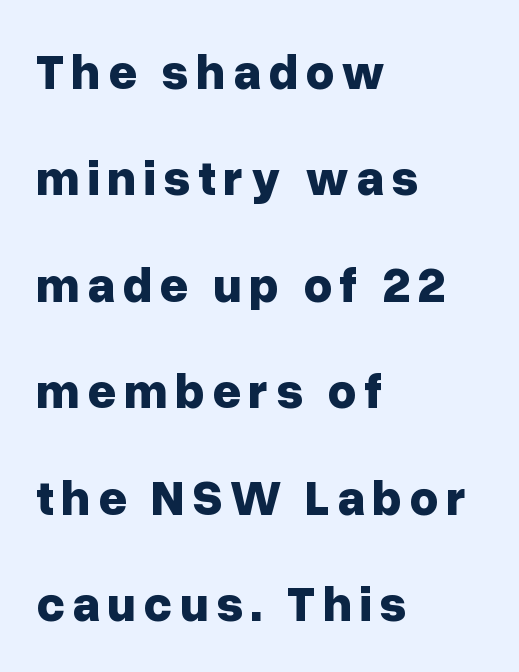
The image shows 50 px bold sans-serif type, upright; set left-aligned, loose line spacing (2.13x), not underlined; low stroke contrast and a medium x-height.
